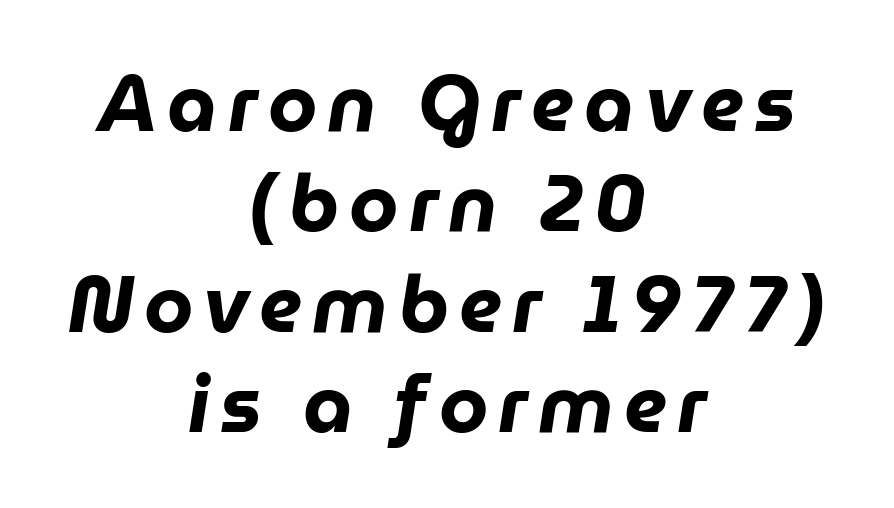
{"italic": "yes", "lean": "right", "slant_degrees": 9, "bold": "yes", "weight": "heavy", "width": "normal", "stroke_contrast": "low", "x_height": "medium", "monospaced": "no", "underline": "no", "align": "center", "line_spacing": "normal", "line_spacing_ratio": 1.27, "glyph_px": 79}
